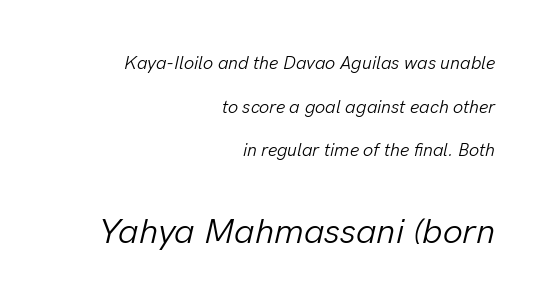
Q: Is the text bold? A: No.
Q: Is the text italic (slanted)? A: Yes, it leans right by about 13 degrees.
Q: Is the text underlined? A: No.
Q: How is the paragraph aligned? A: Right-aligned.
Q: Is the spacing between letters normal or unusually wide? A: Normal.
Q: Is the spacing between lines tight, normal or loose? A: Loose.
Q: Which block of text is set in a larger size, the first (top) or the second (bottom)? A: The second (bottom) one.
Q: Width (condensed, normal, or wide)? A: Normal.
Q: Stroke contrast? A: Low.
Q: x-height? A: Medium.
Q: Monospaced? A: No.
